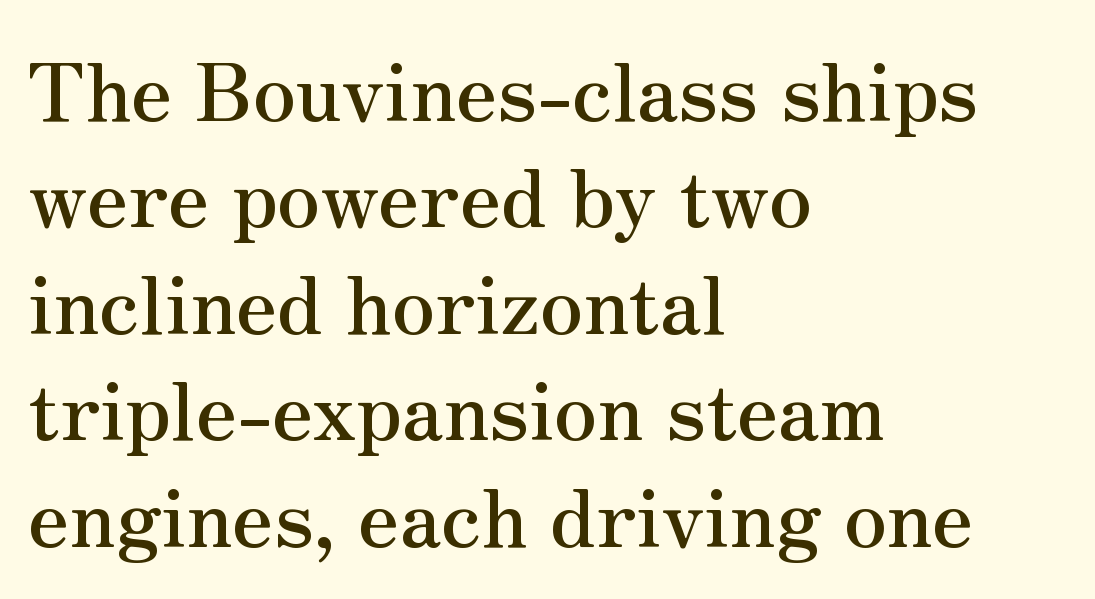
{"serif": "yes", "italic": "no", "width": "normal", "stroke_contrast": "medium", "x_height": "small", "monospaced": "no", "underline": "no", "align": "left", "line_spacing": "normal", "line_spacing_ratio": 1.33, "letter_spacing": "normal", "letter_spacing_em": 0.0, "glyph_px": 80}
